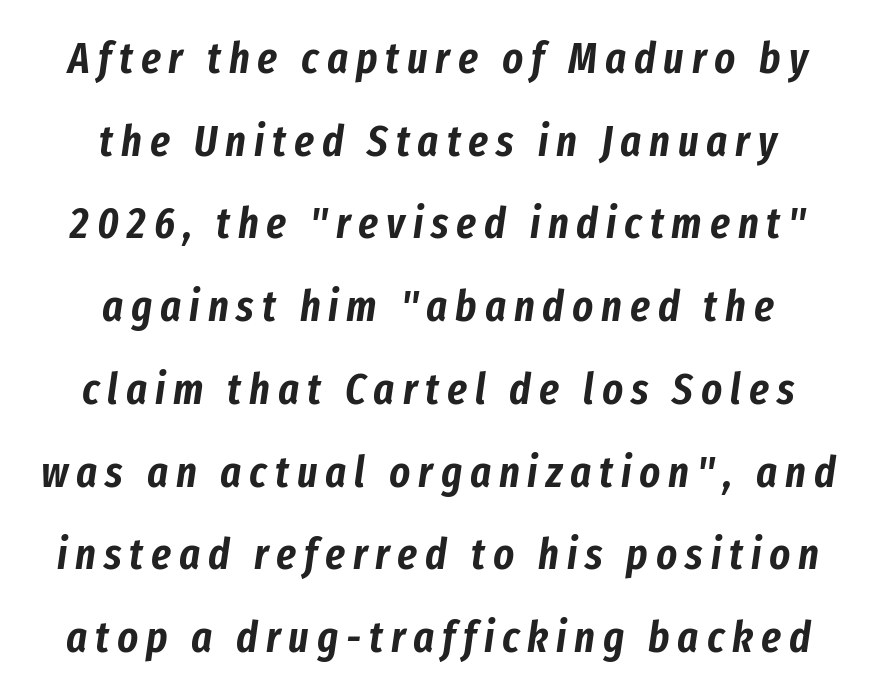
The image shows 44 px condensed type, italic (leaning right); set centered, line spacing 1.88x, not underlined; low stroke contrast and a medium x-height.
